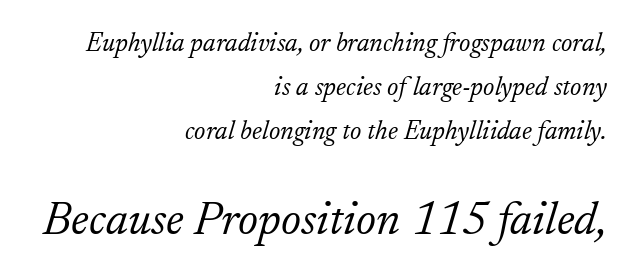
{"serif": "yes", "italic": "yes", "lean": "right", "slant_degrees": 17, "bold": "no", "weight": "light", "width": "normal", "stroke_contrast": "low", "x_height": "small", "monospaced": "no", "underline": "no", "align": "right", "line_spacing": "normal", "line_spacing_ratio": 1.69, "letter_spacing": "normal", "letter_spacing_em": 0.0, "larger_block": "second", "size_ratio": 1.77, "glyph_px": 46}
